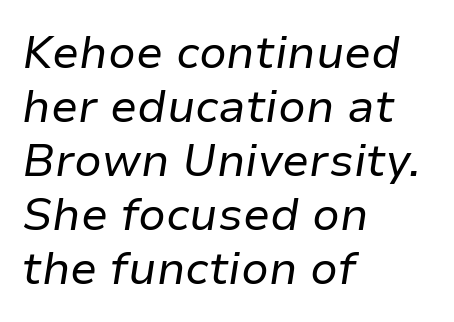
Q: Is the text bold? A: No.
Q: Is the text italic (slanted)? A: Yes, it leans right by about 9 degrees.
Q: Is the text underlined? A: No.
Q: How is the paragraph aligned? A: Left-aligned.
Q: Is the spacing between letters normal or unusually wide? A: Normal.
Q: Width (condensed, normal, or wide)? A: Normal.
Q: Stroke contrast? A: Low.
Q: x-height? A: Medium.
Q: Monospaced? A: No.
